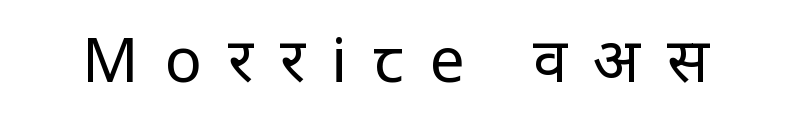
{"serif": "no", "italic": "no", "bold": "no", "weight": "regular", "width": "condensed", "stroke_contrast": "low", "x_height": "large", "monospaced": "no", "underline": "no", "letter_spacing": "wide", "letter_spacing_em": 0.42, "glyph_px": 62}
